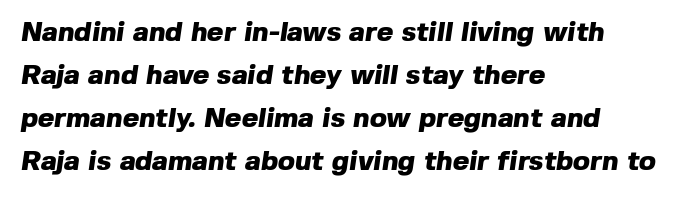
The image shows 28 px heavy sans-serif type; set left-aligned, normal line spacing (1.54x), normal letter spacing, not underlined; a medium x-height.
